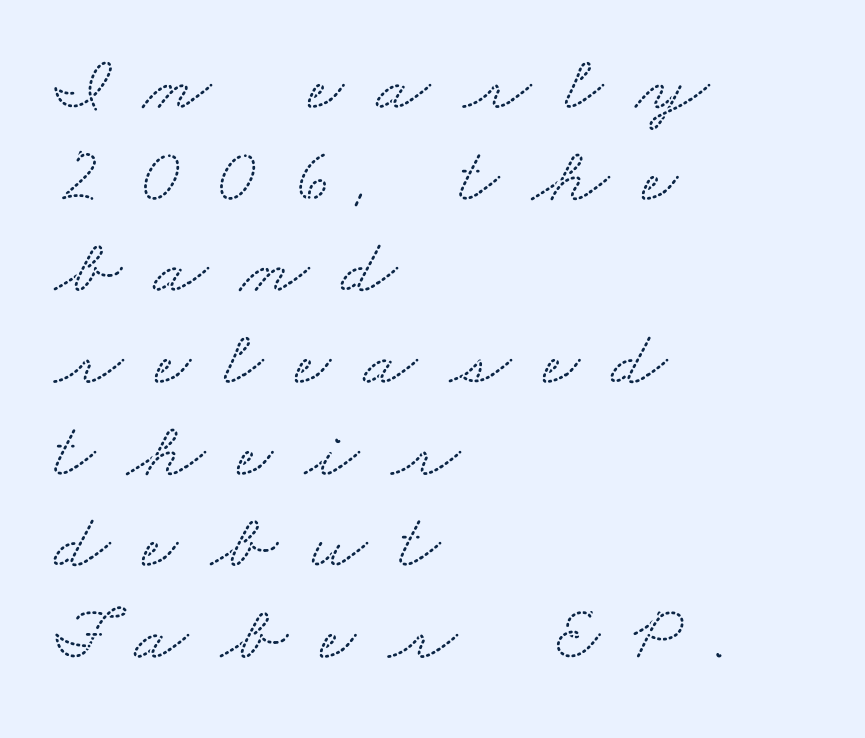
Classification — serif. These lines have a slow, spaced-out rhythm from letter to letter. This sample has the flowing, uneven cadence of proportional lettering. Rule under the text: the space is simply empty. The paragraph has a hard left edge and a soft right edge.
